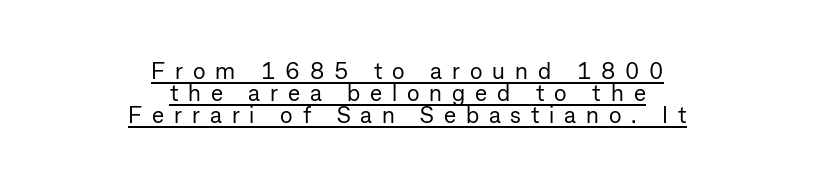
Notice how a bar underscores the lettering throughout. Leading is clearly below the norm, producing a dense column. Letters have the restrained weight of plain body copy at most. The tracking jumps out immediately: characters are airy and widely separated. Horizontal alignment here is central, giving a formal, balanced look.
